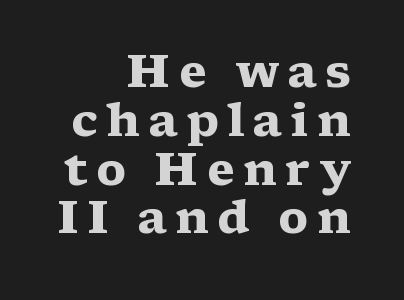
The image shows 46 px heavy, wide serif type, upright; set right-aligned, tight line spacing (1.06x), not underlined; medium stroke contrast and a medium x-height.
